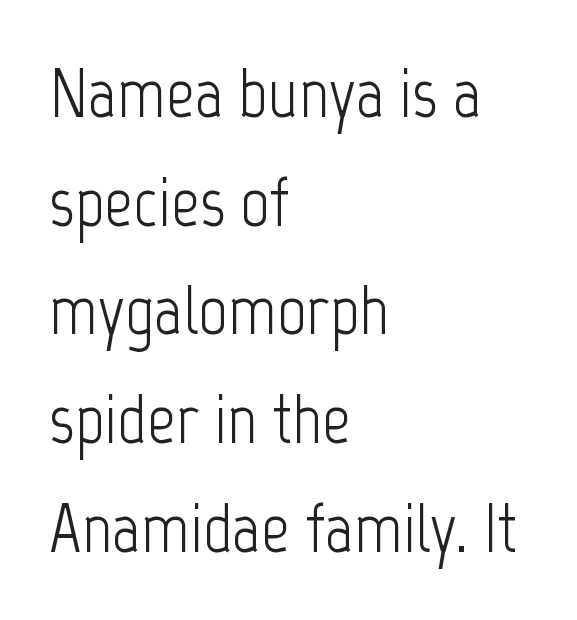
Typeset ragged right — the left edge is the straight one. Is this a sans? Yes — the strokes have no serifs. Regarding leading, the lines here are spaced in the standard way. The type is set solid horizontally, with unmodified tracking.
